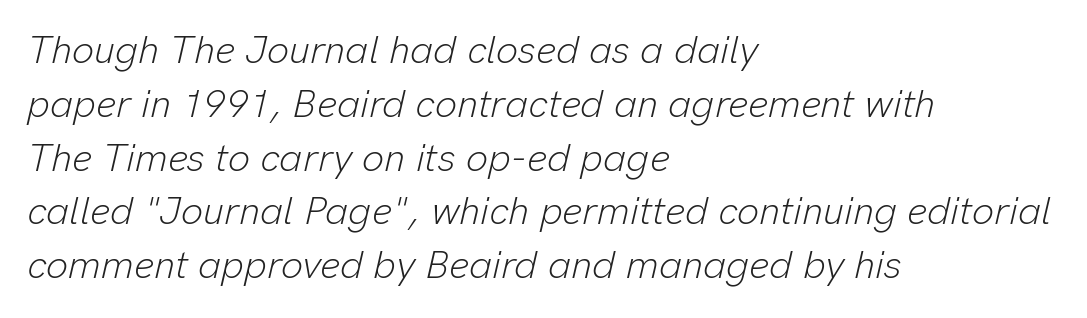
The rendering uses natural spacing where letterforms have individual widths. Honestly, the row spacing looks completely unremarkable. The gaps between neighbouring characters are ordinary and unremarkable. The font's italic variant was chosen for this text. No extra ink here — the face is not bold.
